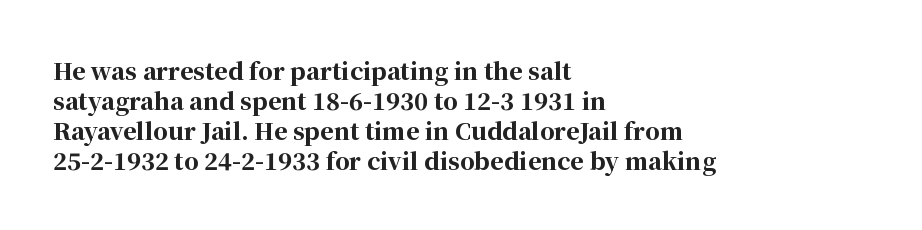
The image shows 23 px bold type, upright; set left-aligned, normal line spacing (1.3x), normal letter spacing, not underlined.
